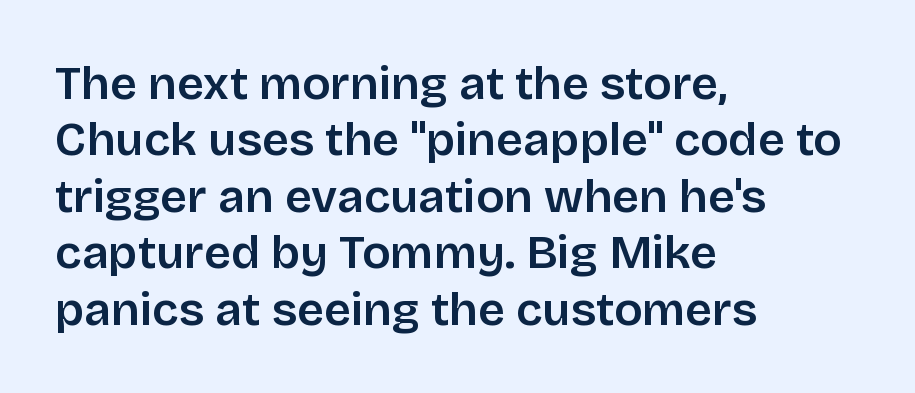
The image shows 47 px sans-serif type, upright; set left-aligned, line spacing 1.2x, normal letter spacing, not underlined; low stroke contrast and a large x-height.
